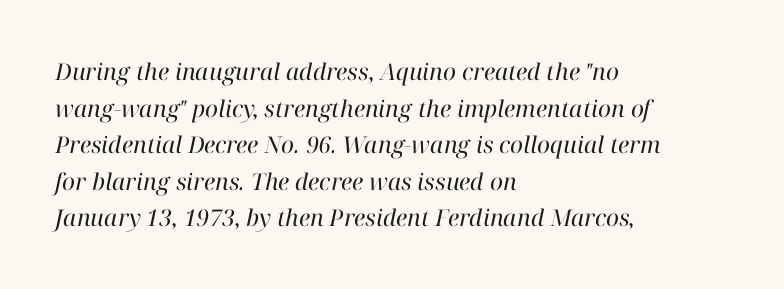
The image shows 23 px text type, italic (leaning right); set left-aligned, normal line spacing (1.59x), normal letter spacing, not underlined.
